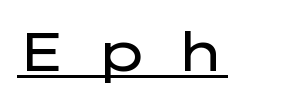
Q: Is the text bold? A: No.
Q: Is the text italic (slanted)? A: No, it is upright.
Q: Is the typeface a serif or a sans-serif typeface? A: Sans-serif.
Q: Is the text underlined? A: Yes.
Q: Is the spacing between letters normal or unusually wide? A: Unusually wide.
Q: Width (condensed, normal, or wide)? A: Wide.
Q: Stroke contrast? A: Low.
Q: x-height? A: Medium.
Q: Monospaced? A: No.
